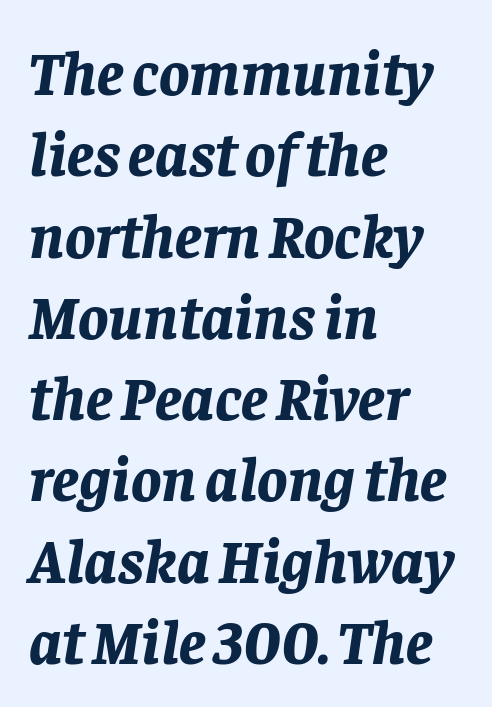
The image shows 63 px bold type, italic (leaning right); set left-aligned, normal line spacing (1.29x), normal letter spacing, not underlined; low stroke contrast and a large x-height.
